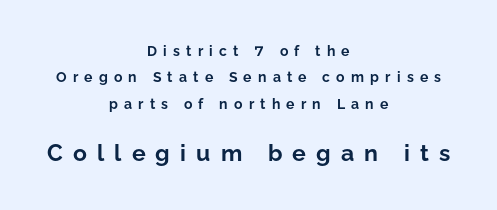
Q: Is the text bold? A: Yes.
Q: Is the text italic (slanted)? A: No, it is upright.
Q: Is the text underlined? A: No.
Q: How is the paragraph aligned? A: Centered.
Q: Is the spacing between letters normal or unusually wide? A: Unusually wide.
Q: Which block of text is set in a larger size, the first (top) or the second (bottom)? A: The second (bottom) one.
